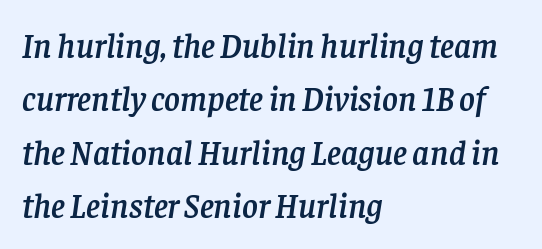
{"serif": "yes", "italic": "yes", "lean": "right", "slant_degrees": 8, "width": "normal", "stroke_contrast": "low", "x_height": "large", "monospaced": "no", "underline": "no", "align": "left", "line_spacing": "normal", "line_spacing_ratio": 1.57, "letter_spacing": "normal", "letter_spacing_em": 0.0, "glyph_px": 34}
